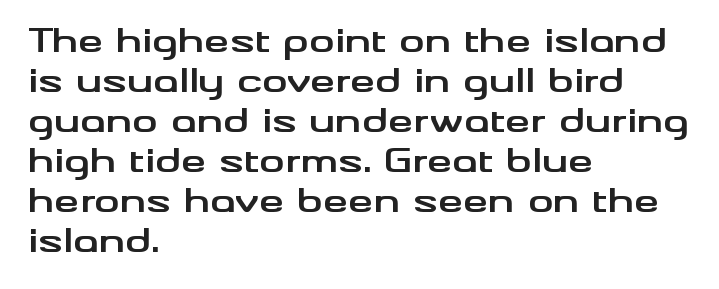
The image shows 32 px bold, wide sans-serif type, upright; set left-aligned, normal line spacing (1.25x), normal letter spacing, not underlined; medium stroke contrast and a small x-height.
